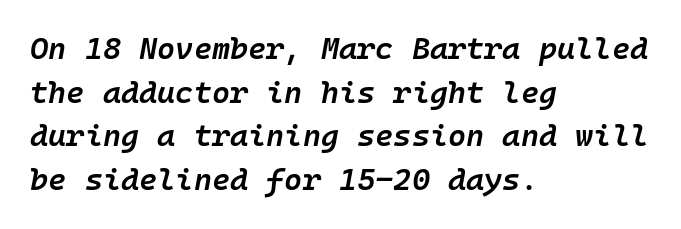
Q: Is the text bold? A: Semi-bold.
Q: Is the text italic (slanted)? A: Yes, it leans right by about 10 degrees.
Q: Is the text underlined? A: No.
Q: How is the paragraph aligned? A: Left-aligned.
Q: Is the spacing between letters normal or unusually wide? A: Normal.
Q: Is the spacing between lines tight, normal or loose? A: Normal.
Q: Width (condensed, normal, or wide)? A: Normal.
Q: Stroke contrast? A: Low.
Q: x-height? A: Medium.
Q: Monospaced? A: Yes.
